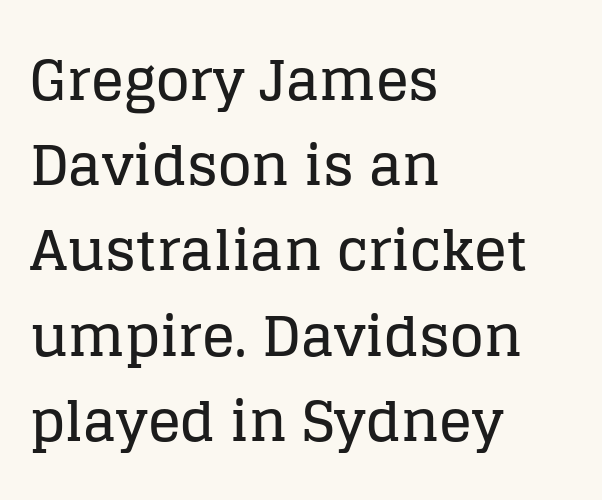
Q: Is the text italic (slanted)? A: No, it is upright.
Q: Is the typeface a serif or a sans-serif typeface? A: Serif.
Q: Is the text underlined? A: No.
Q: How is the paragraph aligned? A: Left-aligned.
Q: Is the spacing between letters normal or unusually wide? A: Normal.
Q: Is the spacing between lines tight, normal or loose? A: Normal.
Q: Width (condensed, normal, or wide)? A: Normal.
Q: Stroke contrast? A: Low.
Q: x-height? A: Large.
Q: Monospaced? A: No.
